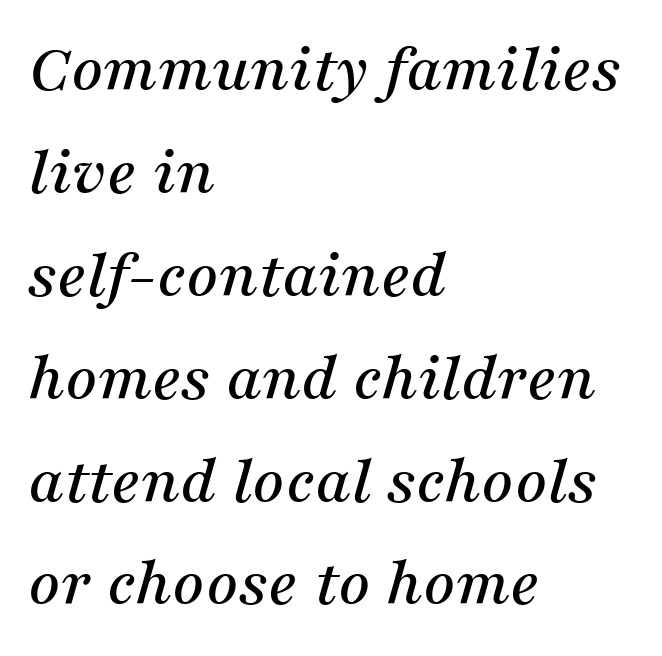
The space between consecutive lines is moderate. Has an underline been added? It has not. The passage shown is typed in a proportional face where columns would drift. This sample uses a serif face. A student would call this left alignment; a typographer would say flush left, rag right.
